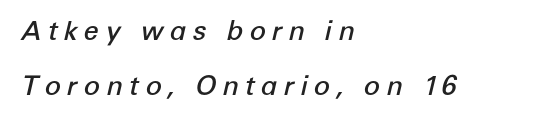
The image shows 27 px text type, italic (leaning right); set left-aligned, loose line spacing (2.03x), unusually wide letter spacing (+0.22 em), not underlined.
